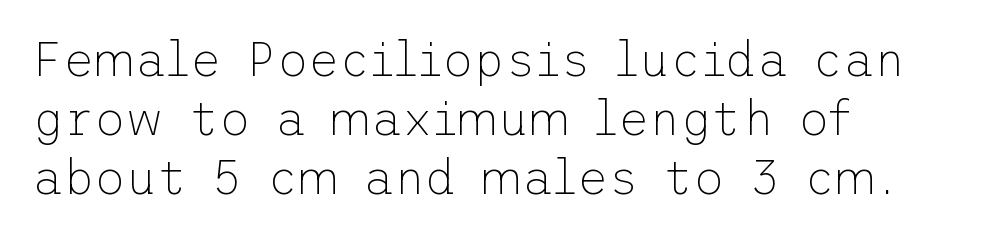
{"serif": "no", "italic": "no", "bold": "no", "weight": "thin", "width": "normal", "stroke_contrast": "low", "x_height": "medium", "underline": "no", "align": "left", "line_spacing_ratio": 1.23, "letter_spacing": "normal", "letter_spacing_em": 0.0, "glyph_px": 48}
